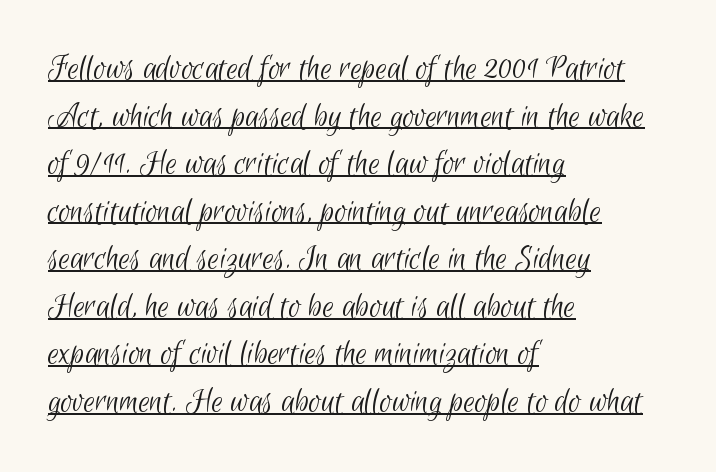
The image shows 36 px light, condensed sans-serif type; set left-aligned, normal line spacing (1.32x), normal letter spacing, underlined; low stroke contrast and a small x-height.
